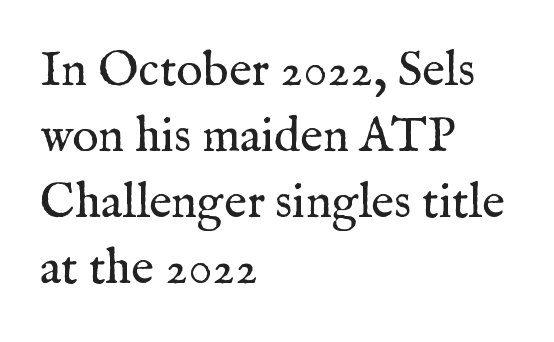
{"serif": "yes", "italic": "no", "bold": "no", "weight": "regular", "width": "normal", "stroke_contrast": "medium", "x_height": "medium", "monospaced": "no", "underline": "no", "align": "left", "line_spacing": "normal", "line_spacing_ratio": 1.35, "letter_spacing": "normal", "letter_spacing_em": 0.0, "glyph_px": 49}
